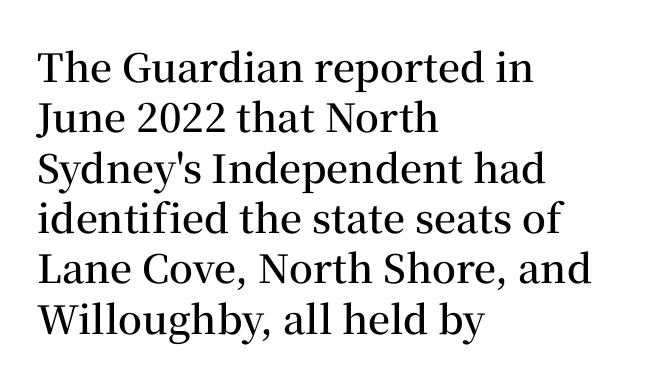
The lines in this sample share a left origin and differ only in where they stop. Vertical spacing — default. Caption: standard tracking, unaltered. These lines are rendered in a variable-pitch font. The typography opts for an upright posture over an oblique one.
